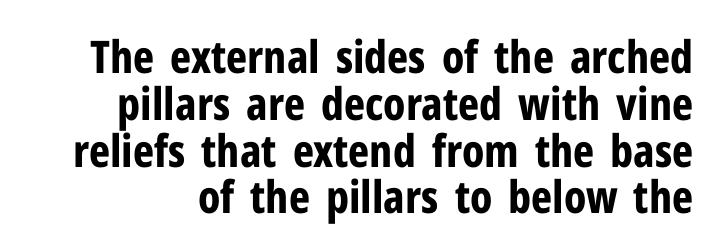
Q: Is the text bold? A: Yes.
Q: Is the text italic (slanted)? A: No, it is upright.
Q: Is the typeface a serif or a sans-serif typeface? A: Sans-serif.
Q: Is the text underlined? A: No.
Q: Is the spacing between letters normal or unusually wide? A: Normal.
Q: Is the spacing between lines tight, normal or loose? A: Tight.
Q: Width (condensed, normal, or wide)? A: Condensed.
Q: Stroke contrast? A: Low.
Q: x-height? A: Medium.
Q: Monospaced? A: No.
